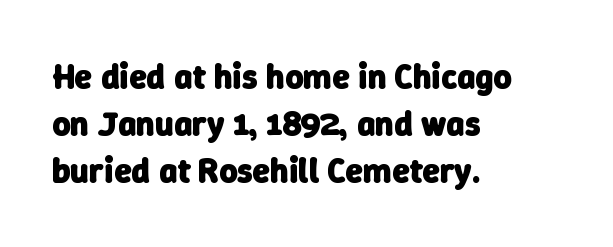
Q: Is the text bold? A: Yes.
Q: Is the typeface a serif or a sans-serif typeface? A: Sans-serif.
Q: Is the text underlined? A: No.
Q: How is the paragraph aligned? A: Left-aligned.
Q: Is the spacing between letters normal or unusually wide? A: Normal.
Q: Is the spacing between lines tight, normal or loose? A: Normal.
Q: Width (condensed, normal, or wide)? A: Normal.
Q: Stroke contrast? A: Low.
Q: x-height? A: Medium.
Q: Monospaced? A: No.
